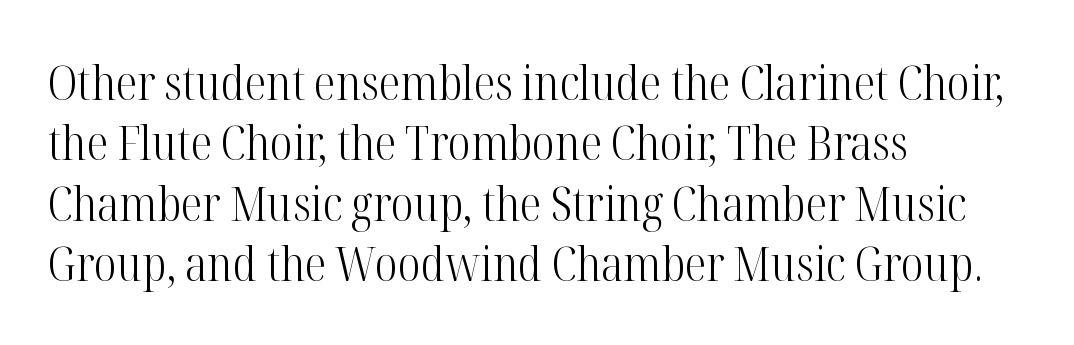
This rendering uses left alignment, leaving the right contour irregular. Only glyphs here, with clear space below each row. Type style note: has serifs. The font sits on the lighter half of the weight spectrum, regular included.
